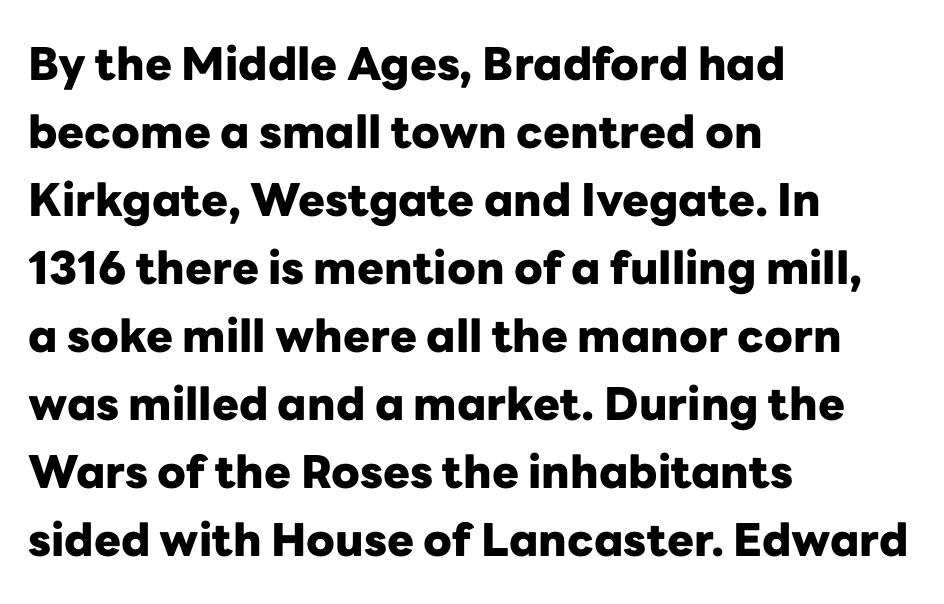
{"serif": "no", "italic": "no", "bold": "yes", "weight": "heavy", "width": "normal", "stroke_contrast": "low", "x_height": "medium", "monospaced": "no", "underline": "no", "align": "left", "line_spacing": "normal", "line_spacing_ratio": 1.51, "letter_spacing": "normal", "letter_spacing_em": 0.0, "glyph_px": 45}
